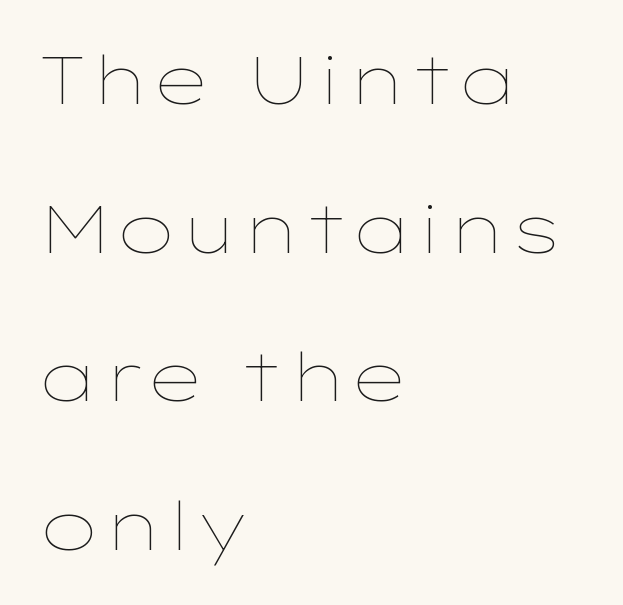
Q: Is the text bold? A: No.
Q: Is the text italic (slanted)? A: No, it is upright.
Q: Is the text underlined? A: No.
Q: How is the paragraph aligned? A: Left-aligned.
Q: Is the spacing between letters normal or unusually wide? A: Normal.
Q: Is the spacing between lines tight, normal or loose? A: Loose.
Q: Width (condensed, normal, or wide)? A: Wide.
Q: Stroke contrast? A: Low.
Q: x-height? A: Medium.
Q: Monospaced? A: No.
